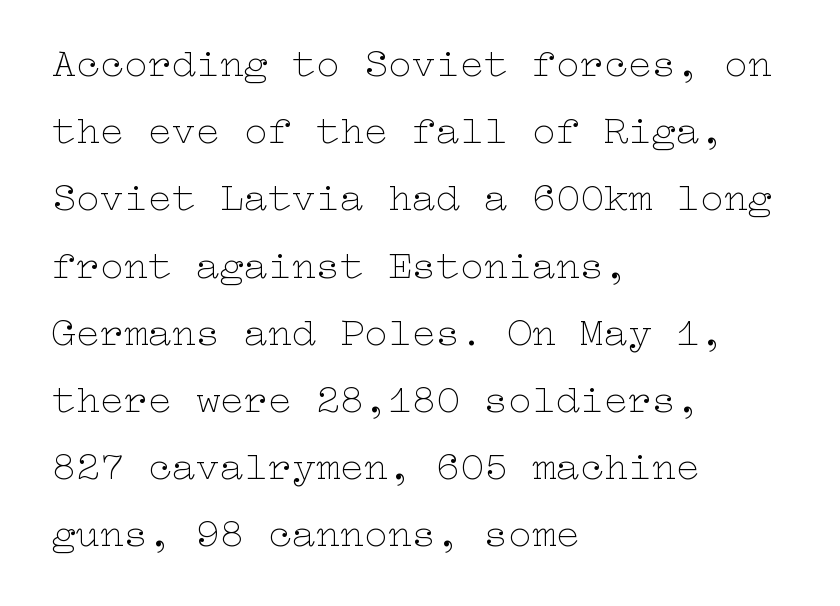
Q: Is the text bold? A: No.
Q: Is the text italic (slanted)? A: No, it is upright.
Q: Is the text underlined? A: No.
Q: How is the paragraph aligned? A: Left-aligned.
Q: Is the spacing between letters normal or unusually wide? A: Normal.
Q: Is the spacing between lines tight, normal or loose? A: Normal.
Q: Width (condensed, normal, or wide)? A: Wide.
Q: Stroke contrast? A: Low.
Q: x-height? A: Medium.
